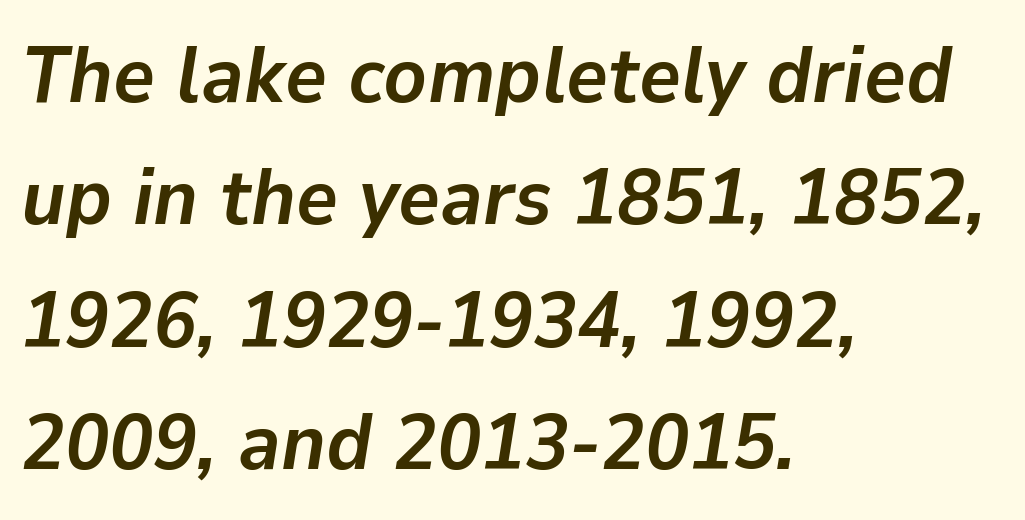
Q: Is the text bold? A: Yes.
Q: Is the text italic (slanted)? A: Yes, it leans right by about 9 degrees.
Q: Is the text underlined? A: No.
Q: How is the paragraph aligned? A: Left-aligned.
Q: Is the spacing between letters normal or unusually wide? A: Normal.
Q: Is the spacing between lines tight, normal or loose? A: Normal.
Q: Width (condensed, normal, or wide)? A: Normal.
Q: Stroke contrast? A: Low.
Q: x-height? A: Medium.
Q: Monospaced? A: No.
